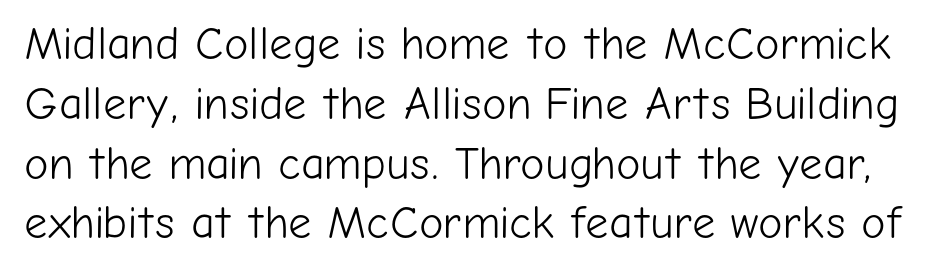
{"serif": "no", "italic": "no", "bold": "no", "weight": "light", "width": "normal", "stroke_contrast": "low", "x_height": "medium", "monospaced": "no", "underline": "no", "line_spacing": "normal", "line_spacing_ratio": 1.3, "letter_spacing": "normal", "letter_spacing_em": 0.0, "glyph_px": 46}
